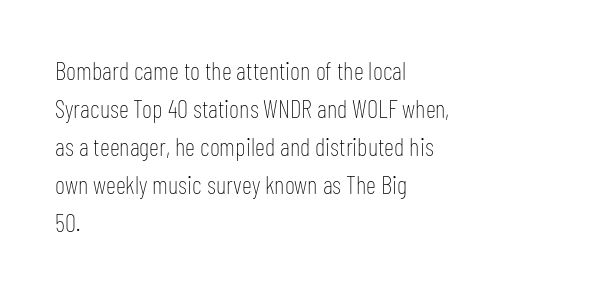
{"italic": "no", "bold": "no", "underline": "no", "align": "left", "line_spacing": "normal", "line_spacing_ratio": 1.52, "letter_spacing": "normal", "letter_spacing_em": 0.0, "glyph_px": 25}
